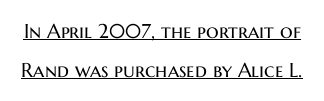
Q: Is the text bold? A: No.
Q: Is the text italic (slanted)? A: No, it is upright.
Q: Is the text underlined? A: Yes.
Q: Is the spacing between letters normal or unusually wide? A: Normal.
Q: Is the spacing between lines tight, normal or loose? A: Loose.
